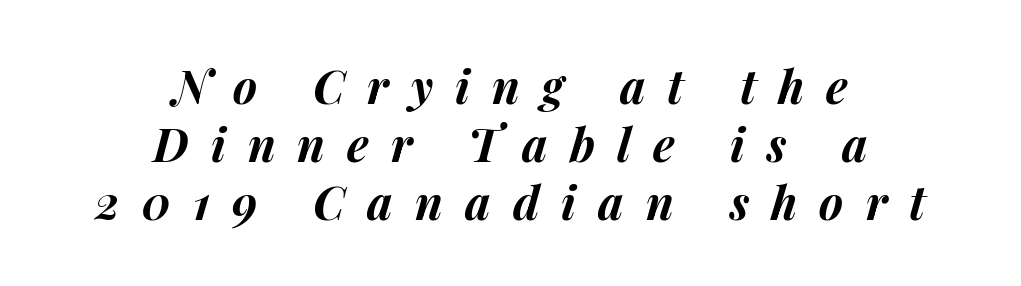
The image shows 46 px bold type, italic (leaning right); set centered, normal line spacing (1.26x), unusually wide letter spacing (+0.48 em), not underlined; medium stroke contrast and a medium x-height.
